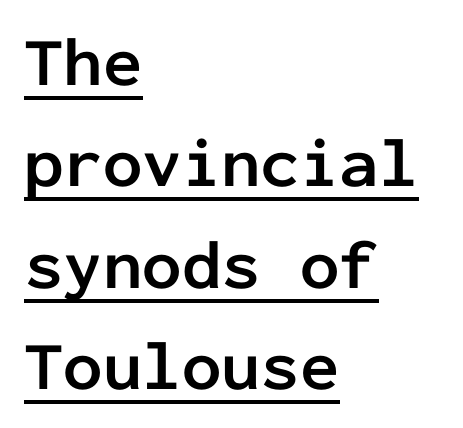
{"serif": "no", "italic": "no", "bold": "yes", "weight": "semibold", "width": "normal", "stroke_contrast": "low", "x_height": "medium", "monospaced": "yes", "underline": "yes", "align": "left", "line_spacing": "normal", "line_spacing_ratio": 1.45, "letter_spacing": "normal", "letter_spacing_em": 0.0, "glyph_px": 70}
